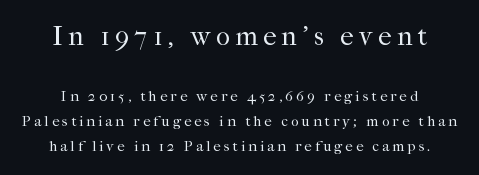
{"italic": "no", "bold": "no", "underline": "no", "line_spacing": "normal", "line_spacing_ratio": 1.67, "letter_spacing": "wide", "letter_spacing_em": 0.2, "larger_block": "first", "size_ratio": 1.8, "glyph_px": 27}
